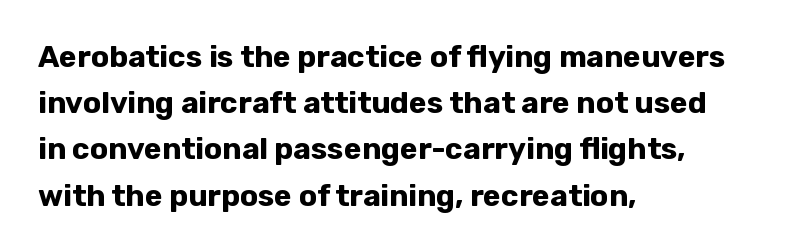
The image shows 30 px bold sans-serif type, upright; set left-aligned, normal line spacing (1.54x), normal letter spacing, not underlined; low stroke contrast and a medium x-height.
